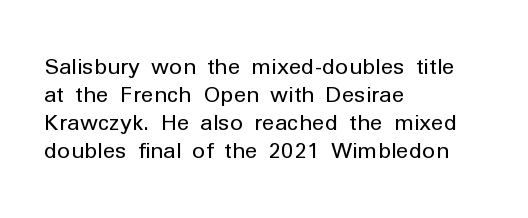
Q: Is the text bold? A: No.
Q: Is the text italic (slanted)? A: No, it is upright.
Q: Is the text underlined? A: No.
Q: How is the paragraph aligned? A: Left-aligned.
Q: Is the spacing between letters normal or unusually wide? A: Normal.
Q: Is the spacing between lines tight, normal or loose? A: Normal.
